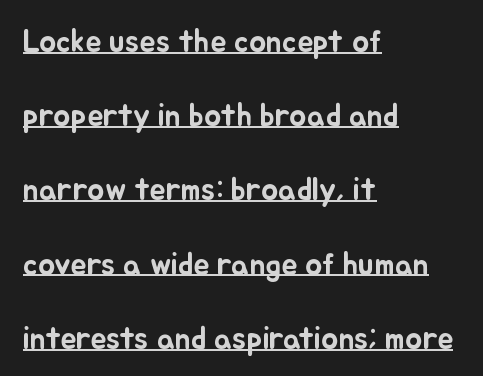
{"italic": "no", "width": "normal", "stroke_contrast": "low", "x_height": "small", "monospaced": "no", "underline": "yes", "align": "left", "line_spacing": "loose", "line_spacing_ratio": 2.32, "letter_spacing": "normal", "letter_spacing_em": 0.0, "glyph_px": 32}
